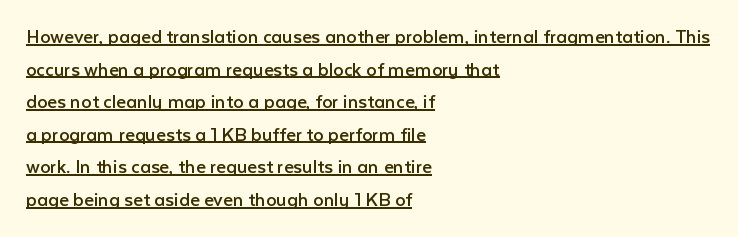
{"italic": "no", "bold": "no", "underline": "yes", "align": "left", "line_spacing": "normal", "line_spacing_ratio": 1.55, "letter_spacing": "normal", "letter_spacing_em": 0.0, "glyph_px": 21}
